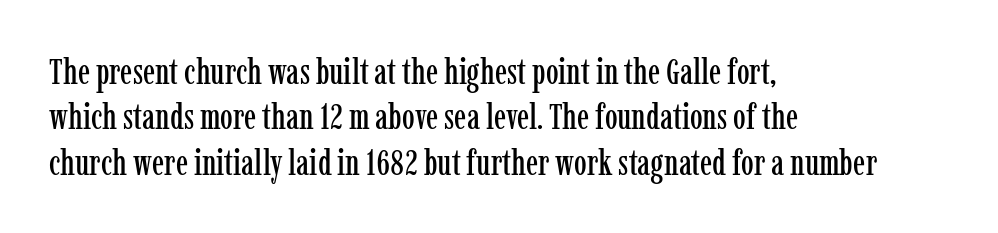
Q: Is the text italic (slanted)? A: No, it is upright.
Q: Is the typeface a serif or a sans-serif typeface? A: Serif.
Q: Is the text underlined? A: No.
Q: How is the paragraph aligned? A: Left-aligned.
Q: Is the spacing between letters normal or unusually wide? A: Normal.
Q: Is the spacing between lines tight, normal or loose? A: Normal.
Q: Width (condensed, normal, or wide)? A: Condensed.
Q: Stroke contrast? A: Low.
Q: x-height? A: Medium.
Q: Monospaced? A: No.
